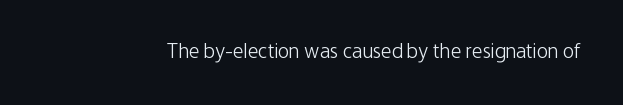
The passage shown is not underscored anywhere. The font's upright variant was chosen for this text. Stems here are at most as thick as an everyday book face. Observe the ordinary spacing: letters are neighbours, not strangers.
